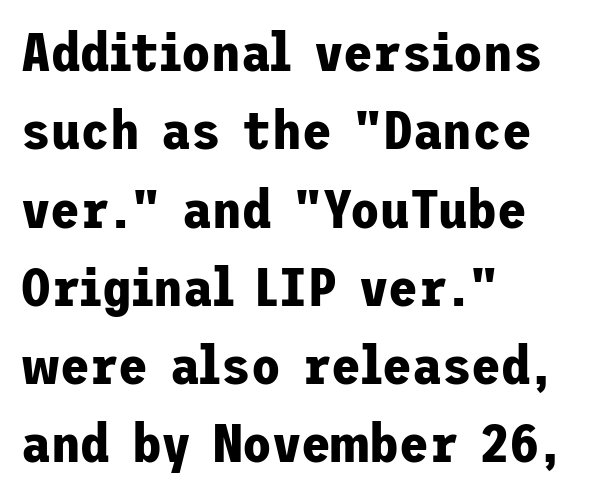
The image shows 54 px bold sans-serif type, upright; set left-aligned, normal line spacing (1.45x), normal letter spacing, not underlined; low stroke contrast and a medium x-height.
